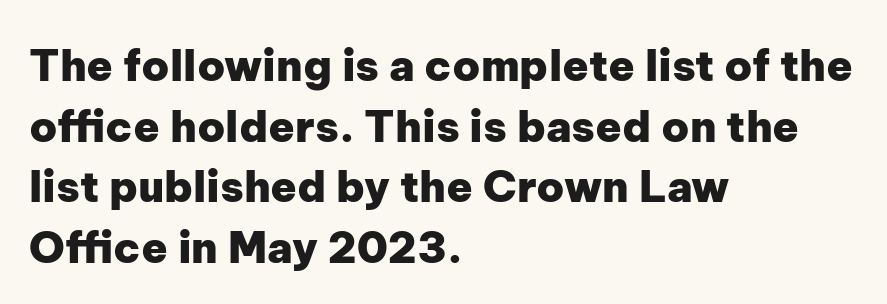
The image shows 43 px heavy sans-serif type, upright; set left-aligned, normal line spacing (1.41x), normal letter spacing, not underlined; low stroke contrast and a medium x-height.
